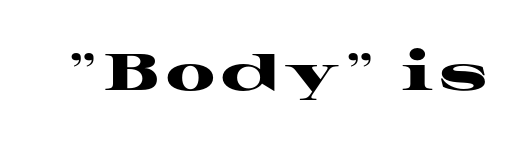
The image shows 51 px heavy, wide serif type, upright; set not underlined; high stroke contrast and a medium x-height.
